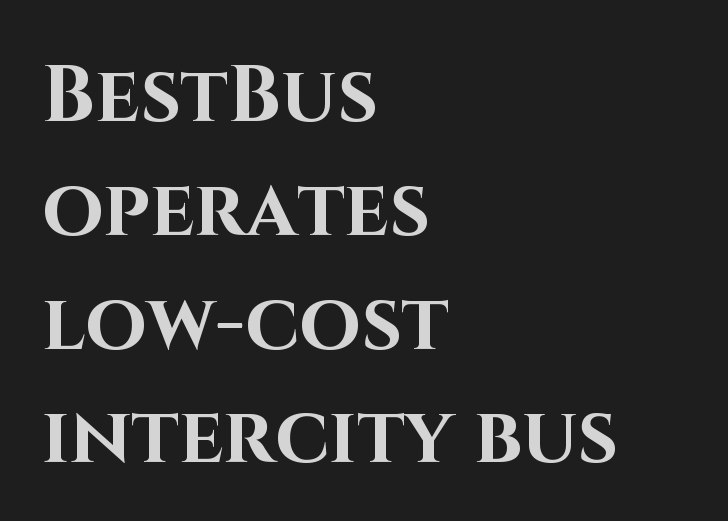
Q: Is the text bold? A: Yes.
Q: Is the text italic (slanted)? A: No, it is upright.
Q: Is the typeface a serif or a sans-serif typeface? A: Sans-serif.
Q: Is the text underlined? A: No.
Q: How is the paragraph aligned? A: Left-aligned.
Q: Is the spacing between letters normal or unusually wide? A: Normal.
Q: Is the spacing between lines tight, normal or loose? A: Normal.
Q: Width (condensed, normal, or wide)? A: Normal.
Q: Stroke contrast? A: High.
Q: x-height? A: Large.
Q: Monospaced? A: No.
